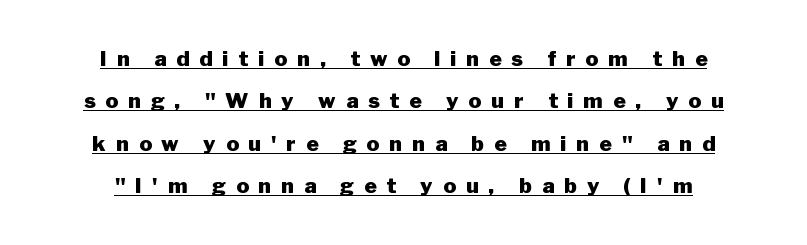
The image shows 21 px bold type, upright; set centered, loose line spacing (2.02x), unusually wide letter spacing (+0.48 em), underlined.
